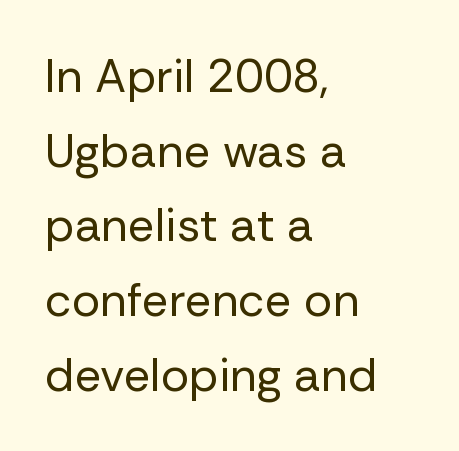
Q: Is the text bold? A: No.
Q: Is the text italic (slanted)? A: No, it is upright.
Q: Is the typeface a serif or a sans-serif typeface? A: Sans-serif.
Q: Is the text underlined? A: No.
Q: How is the paragraph aligned? A: Left-aligned.
Q: Is the spacing between letters normal or unusually wide? A: Normal.
Q: Is the spacing between lines tight, normal or loose? A: Normal.
Q: Width (condensed, normal, or wide)? A: Normal.
Q: Stroke contrast? A: Low.
Q: x-height? A: Medium.
Q: Monospaced? A: No.
